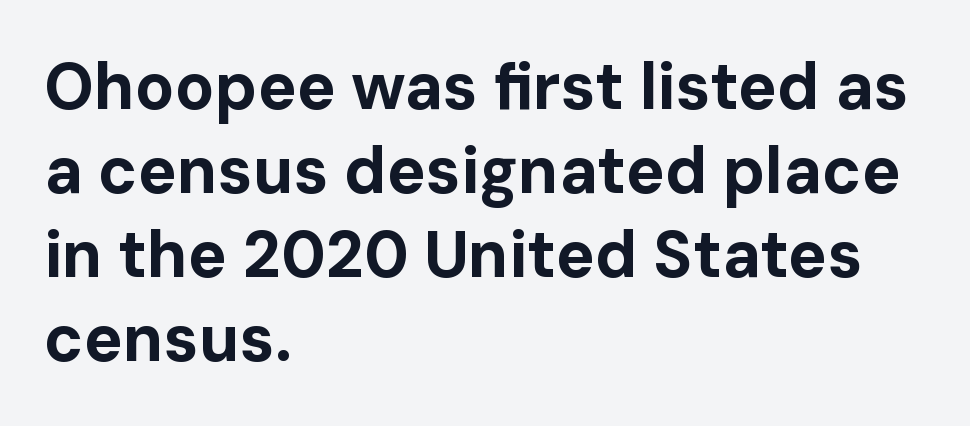
Typesetter's note: full bold, strokes at maximum text heaviness. The characters display no serif detailing; their extremities are plain. The paragraph has a hard left edge and a soft right edge. The space between consecutive lines is moderate.
